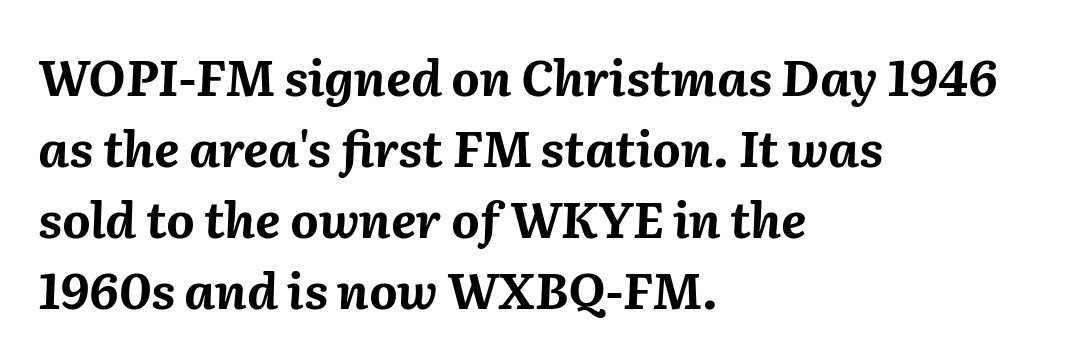
Q: Is the text bold? A: Yes.
Q: Is the text italic (slanted)? A: Yes, it leans right by about 2 degrees.
Q: Is the text underlined? A: No.
Q: How is the paragraph aligned? A: Left-aligned.
Q: Is the spacing between letters normal or unusually wide? A: Normal.
Q: Is the spacing between lines tight, normal or loose? A: Normal.
Q: Width (condensed, normal, or wide)? A: Normal.
Q: Stroke contrast? A: Medium.
Q: x-height? A: Medium.
Q: Monospaced? A: No.
